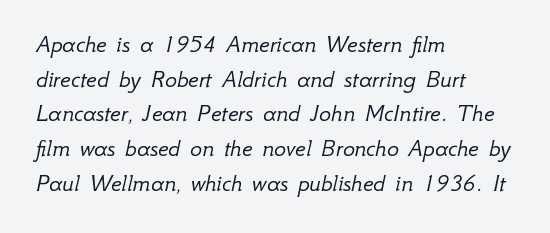
Q: Is the text bold? A: No.
Q: Is the text italic (slanted)? A: Yes, it leans right by about 12 degrees.
Q: Is the text underlined? A: No.
Q: How is the paragraph aligned? A: Left-aligned.
Q: Is the spacing between letters normal or unusually wide? A: Normal.
Q: Is the spacing between lines tight, normal or loose? A: Normal.
